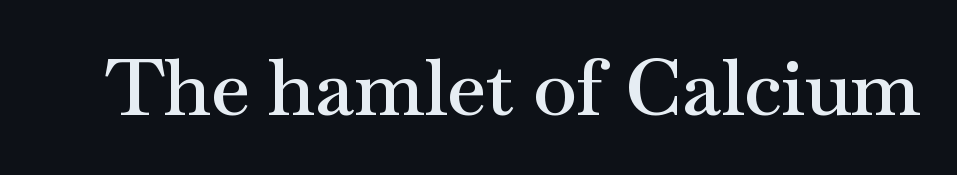
Here the designer chose a conventional face with non-uniform glyph widths. The letterforms sit shoulder to shoulder at normal distance. Quick note: underline off. Bold? Not quite — semibold, heavier than regular but stopping short. The lettering holds an erect, upright posture throughout. Serif or sans? Serif — the stroke terminals have little feet.
